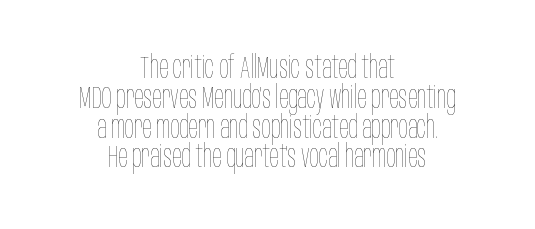
Q: Is the text bold? A: No.
Q: Is the text italic (slanted)? A: No, it is upright.
Q: Is the text underlined? A: No.
Q: How is the paragraph aligned? A: Centered.
Q: Is the spacing between letters normal or unusually wide? A: Normal.
Q: Is the spacing between lines tight, normal or loose? A: Tight.
Q: Width (condensed, normal, or wide)? A: Condensed.
Q: Stroke contrast? A: Low.
Q: x-height? A: Large.
Q: Monospaced? A: No.
